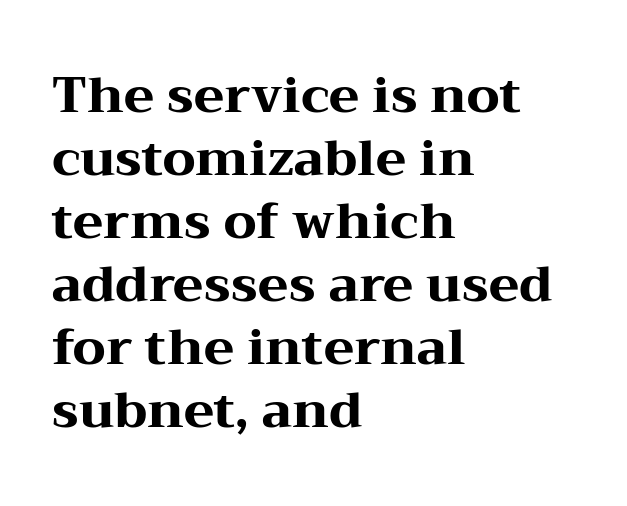
{"serif": "yes", "italic": "no", "bold": "yes", "weight": "heavy", "width": "wide", "stroke_contrast": "medium", "x_height": "medium", "monospaced": "no", "underline": "no", "align": "left", "line_spacing": "normal", "line_spacing_ratio": 1.26, "letter_spacing": "normal", "letter_spacing_em": 0.0, "glyph_px": 50}
